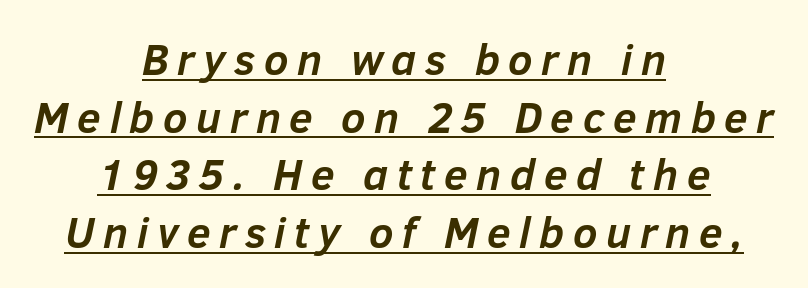
Would a proofreader flag this as italicized? Yes. The horizontal fit of the characters is loose and conspicuously gappy. Beneath each row of characters lies a ruled line. One glance says typical: line gaps are just what's usual. The rag falls on both sides of this text block equally.
